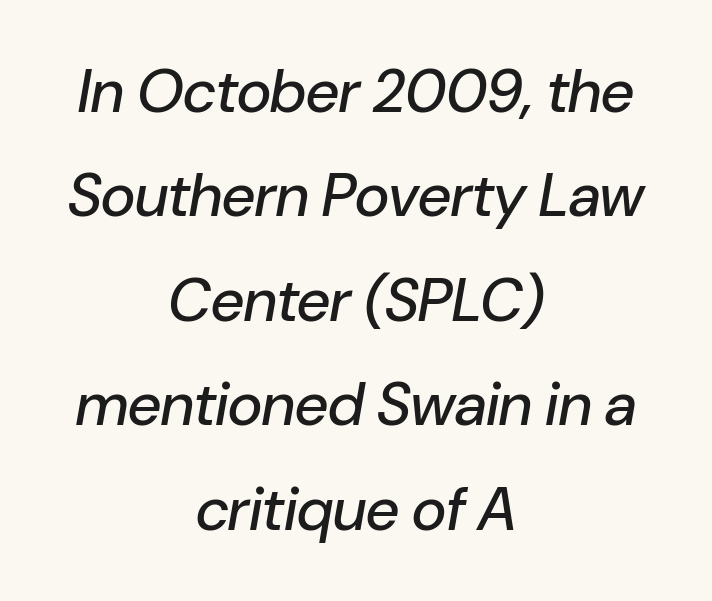
The image shows 60 px text type, italic (leaning right); set centered, line spacing 1.74x, normal letter spacing, not underlined; low stroke contrast and a medium x-height.
